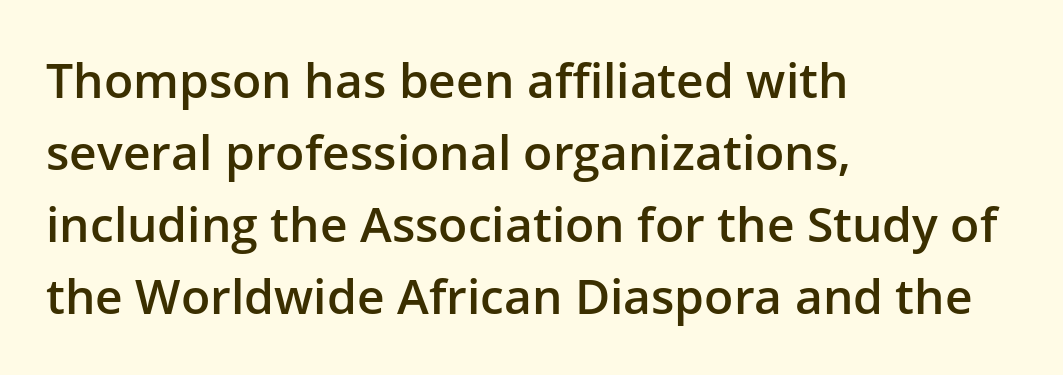
The image shows 48 px semibold sans-serif type, upright; set left-aligned, normal line spacing (1.5x), normal letter spacing, not underlined; low stroke contrast and a medium x-height.
